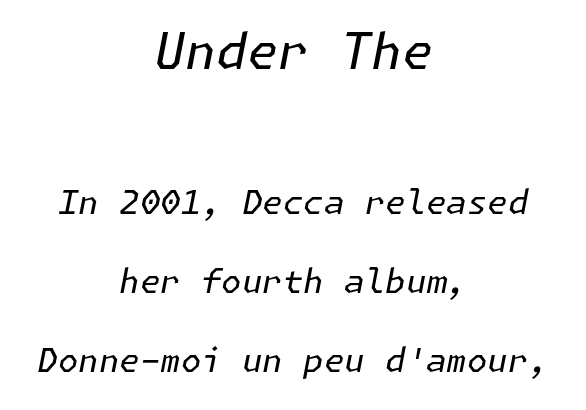
{"italic": "yes", "lean": "right", "slant_degrees": 11, "bold": "no", "weight": "regular", "width": "normal", "stroke_contrast": "low", "x_height": "medium", "underline": "no", "align": "center", "line_spacing": "loose", "line_spacing_ratio": 2.39, "letter_spacing": "normal", "letter_spacing_em": 0.0, "larger_block": "first", "size_ratio": 1.52, "glyph_px": 50}
